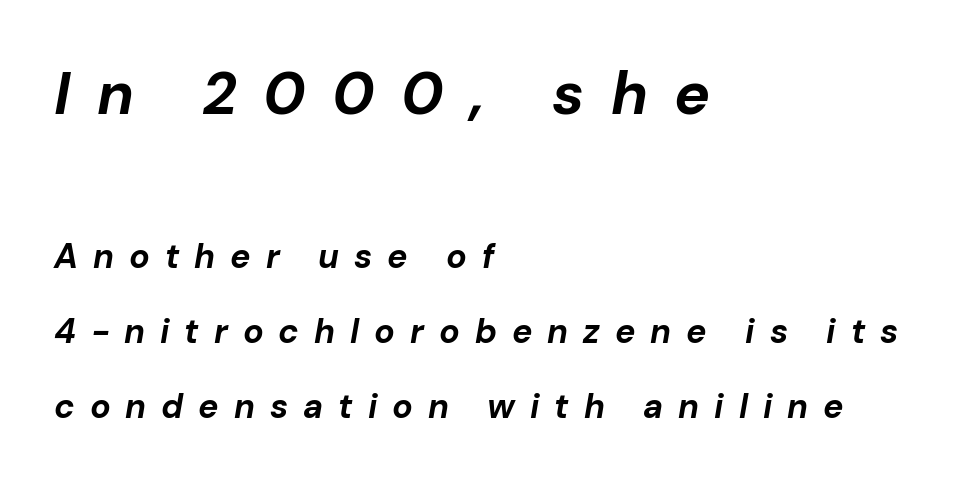
{"italic": "yes", "lean": "right", "slant_degrees": 10, "bold": "yes", "weight": "bold", "width": "normal", "stroke_contrast": "low", "x_height": "medium", "monospaced": "no", "underline": "no", "align": "left", "line_spacing": "loose", "line_spacing_ratio": 2.2, "letter_spacing": "wide", "letter_spacing_em": 0.44, "larger_block": "first", "size_ratio": 1.76, "glyph_px": 60}
